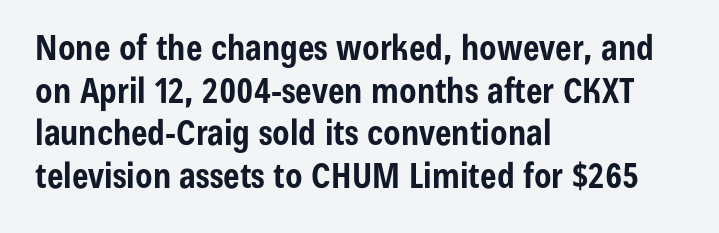
The image shows 35 px bold, condensed sans-serif type, upright; set left-aligned, line spacing 1.22x, normal letter spacing, not underlined; low stroke contrast and a medium x-height.
